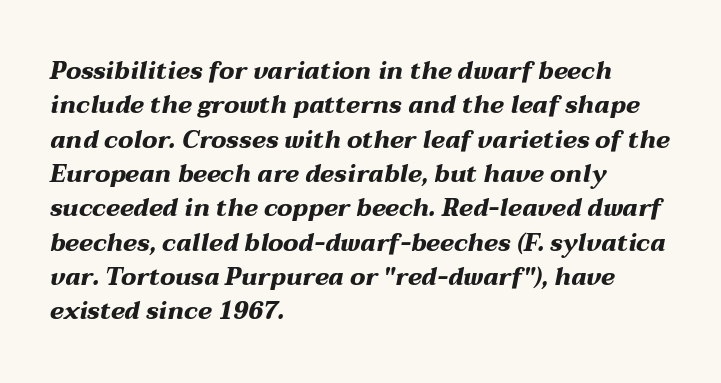
Lines of text with bare space underneath. The lines are quadded left. The rendering uses a moderate line-height, typical for paragraphs. Is the type slanted? Yes — the strokes lean at a clear angle. Tracking value appears to be zero — textbook default spacing. The sample has been set heavy, in full bold.
